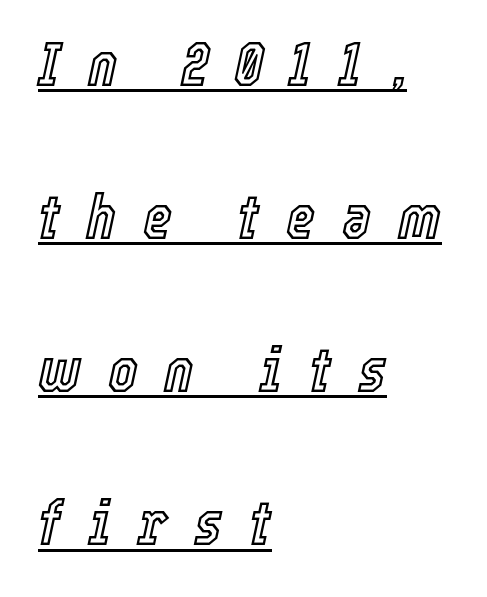
The image shows 63 px condensed type, italic (leaning right); set left-aligned, loose line spacing (2.43x), unusually wide letter spacing (+0.42 em), underlined; a medium x-height.
